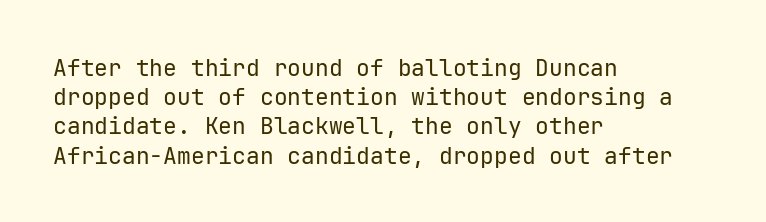
The image shows 23 px text type, upright; set left-aligned, normal line spacing (1.27x), normal letter spacing, not underlined.
